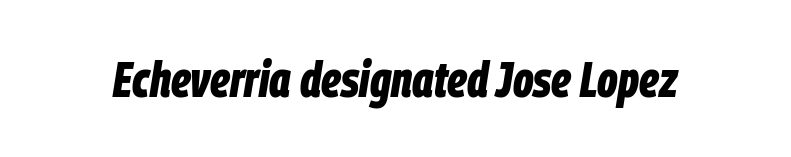
Looks like regular typesetting: each glyph gets only the width it needs. The rendering applies a slant to the glyphs. The letters are bold, with thick, heavy strokes. Unmarked baselines from the first word to the last.
